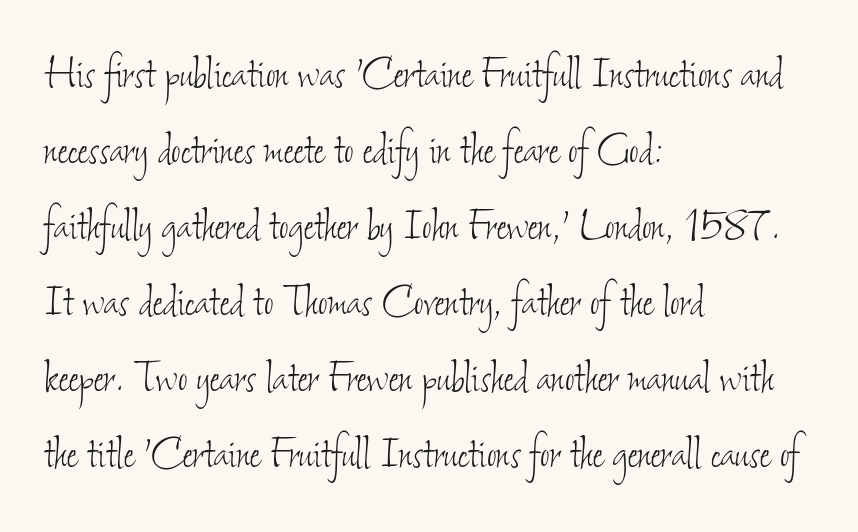
The image shows 52 px thin, condensed type; set left-aligned, normal line spacing (1.46x), normal letter spacing, not underlined; low stroke contrast and a small x-height.
